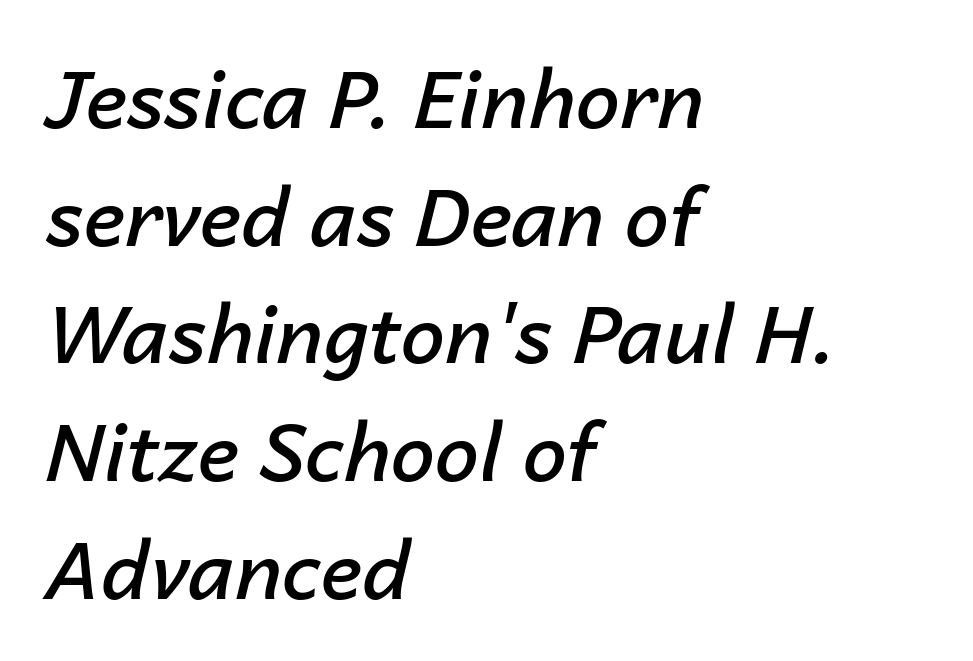
The image shows 79 px semibold type, italic (leaning right); set left-aligned, normal line spacing (1.49x), normal letter spacing, not underlined; low stroke contrast and a medium x-height.
